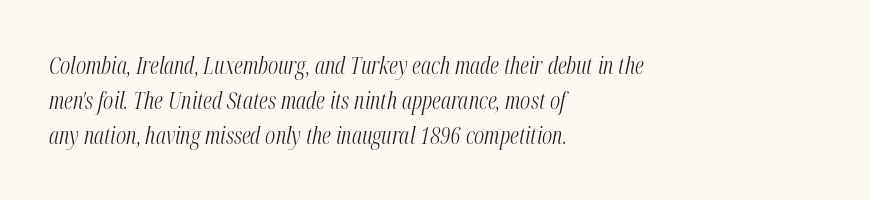
The image shows 23 px text type, italic (leaning right); set left-aligned, normal line spacing (1.52x), normal letter spacing, not underlined.
